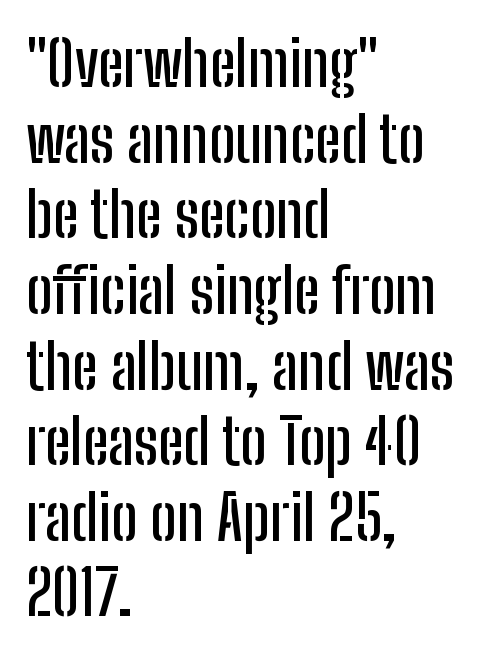
The lines are quadded left. Font category for this specimen: sans-serif. Anything drawn beneath the words? Only blank space. The passage shown is typed in a proportional face where columns would drift. When letters stand straight like this, we call the style roman or upright.
